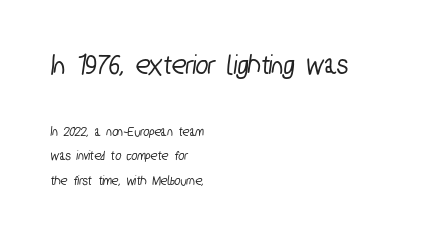
{"serif": "no", "width": "condensed", "stroke_contrast": "low", "x_height": "medium", "monospaced": "no", "underline": "no", "align": "left", "line_spacing_ratio": 1.75, "letter_spacing": "normal", "letter_spacing_em": 0.0, "larger_block": "first", "size_ratio": 2.07, "glyph_px": 29}
